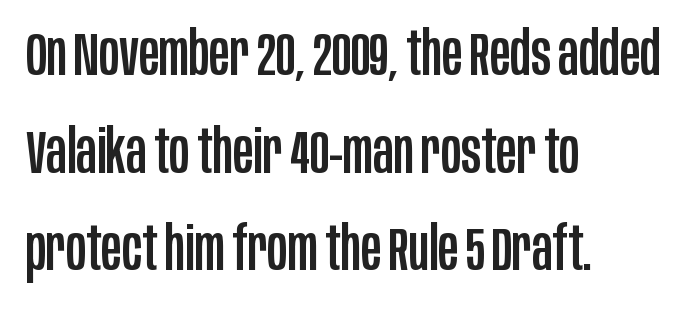
The image shows 61 px condensed sans-serif type, upright; set left-aligned, normal line spacing (1.6x), normal letter spacing, not underlined; low stroke contrast and a large x-height.
